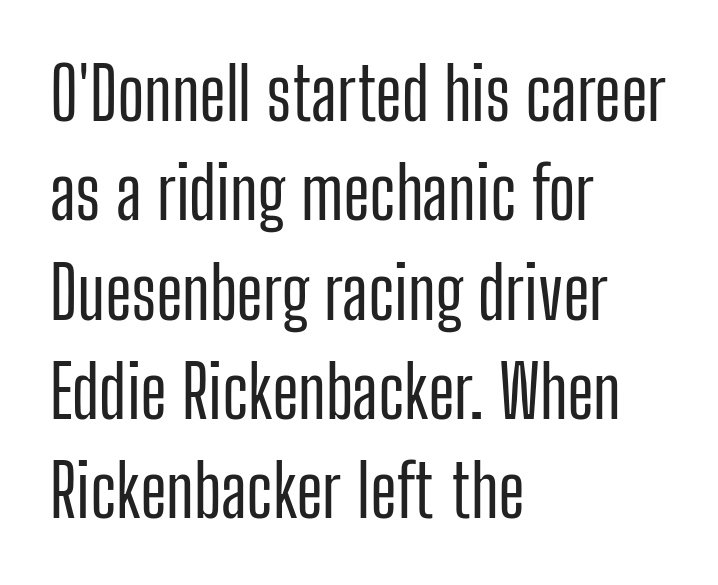
{"serif": "no", "italic": "no", "width": "condensed", "stroke_contrast": "low", "x_height": "medium", "monospaced": "no", "underline": "no", "align": "left", "line_spacing": "normal", "line_spacing_ratio": 1.38, "letter_spacing": "normal", "letter_spacing_em": 0.0, "glyph_px": 72}
